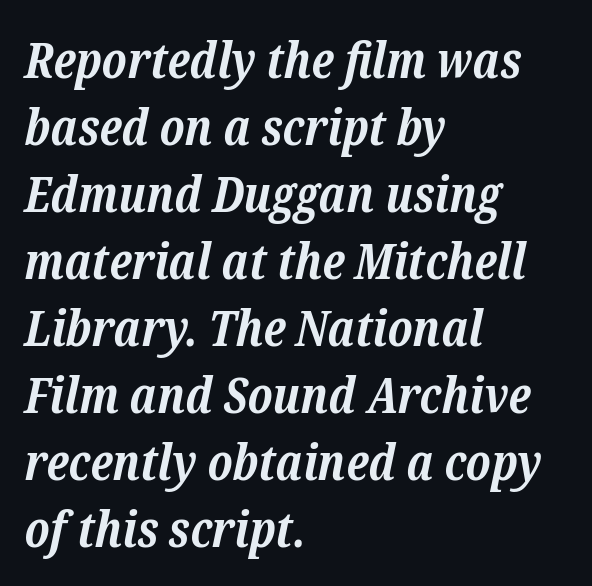
Q: Is the text bold? A: Yes.
Q: Is the text italic (slanted)? A: Yes, it leans right by about 12 degrees.
Q: Is the typeface a serif or a sans-serif typeface? A: Serif.
Q: Is the text underlined? A: No.
Q: How is the paragraph aligned? A: Left-aligned.
Q: Is the spacing between letters normal or unusually wide? A: Normal.
Q: Is the spacing between lines tight, normal or loose? A: Normal.
Q: Width (condensed, normal, or wide)? A: Normal.
Q: Stroke contrast? A: Low.
Q: x-height? A: Medium.
Q: Monospaced? A: No.
